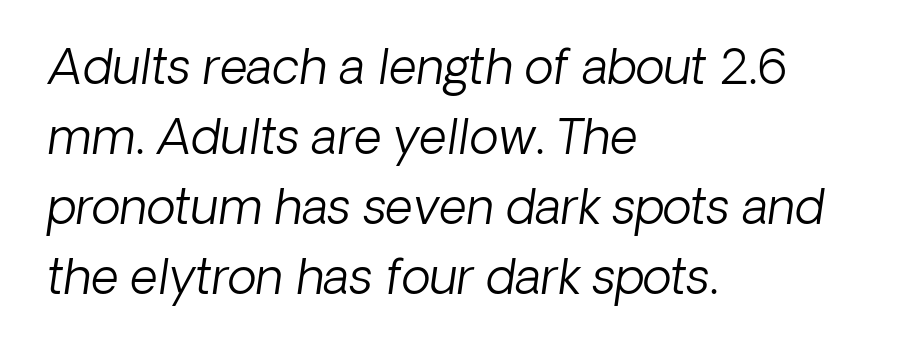
{"italic": "yes", "lean": "right", "slant_degrees": 8, "bold": "no", "weight": "light", "width": "normal", "stroke_contrast": "low", "x_height": "medium", "monospaced": "no", "underline": "no", "align": "left", "line_spacing": "normal", "line_spacing_ratio": 1.46, "letter_spacing": "normal", "letter_spacing_em": 0.0, "glyph_px": 48}
